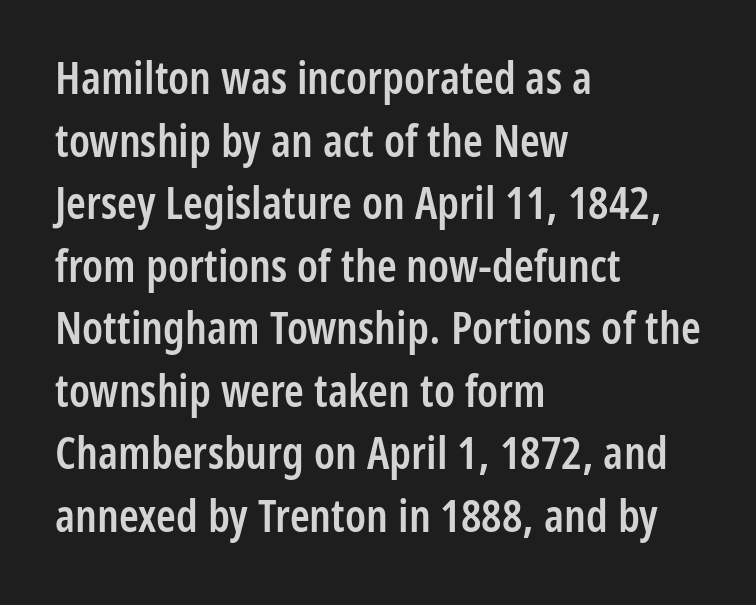
These lines stack with their left ends in a neat column. In terms of letterspacing, this is plain default setting. Serif or sans? Sans — the stroke terminals are bare. The words here are not underlined. Tall strokes in this sample are plumb rather than angled. Summary of vertical rhythm: regular, with standard interline spacing.
